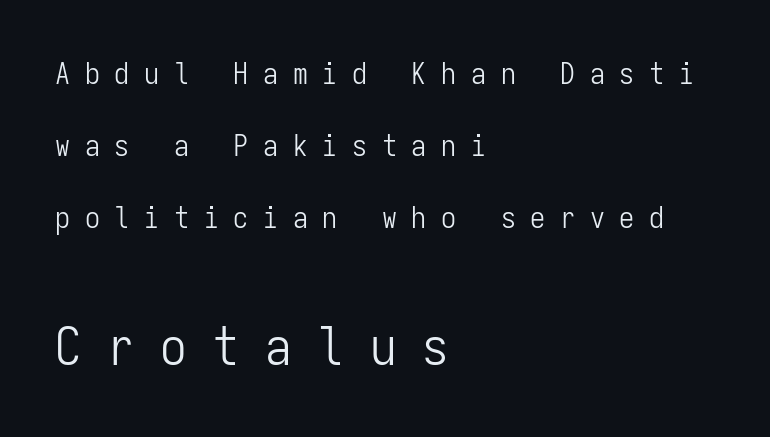
The image shows 53 px light, condensed sans-serif type, upright, monospaced; set left-aligned, loose line spacing (2.4x), unusually wide letter spacing (+0.49 em), not underlined; the second (bottom) block is 1.77x larger; low stroke contrast and a medium x-height.
